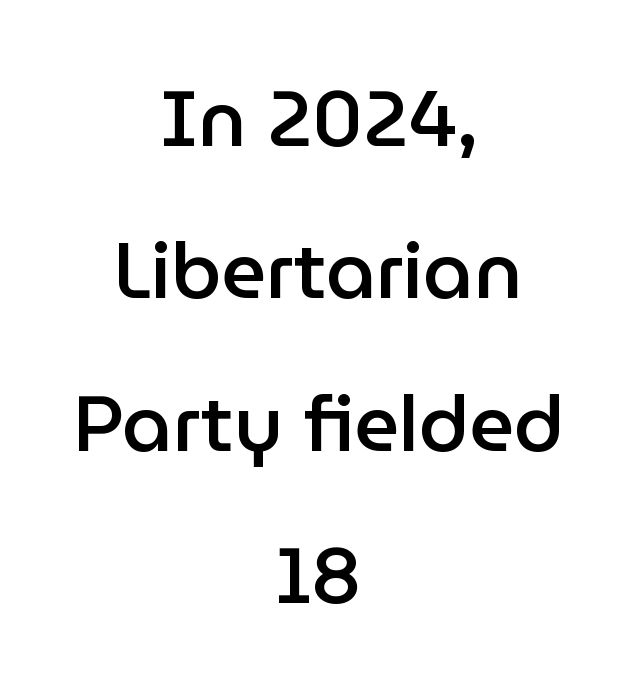
{"serif": "no", "italic": "no", "bold": "semi", "weight": "semibold", "width": "normal", "stroke_contrast": "low", "x_height": "medium", "monospaced": "no", "underline": "no", "align": "center", "line_spacing": "loose", "line_spacing_ratio": 1.93, "letter_spacing": "normal", "letter_spacing_em": 0.0, "glyph_px": 79}
